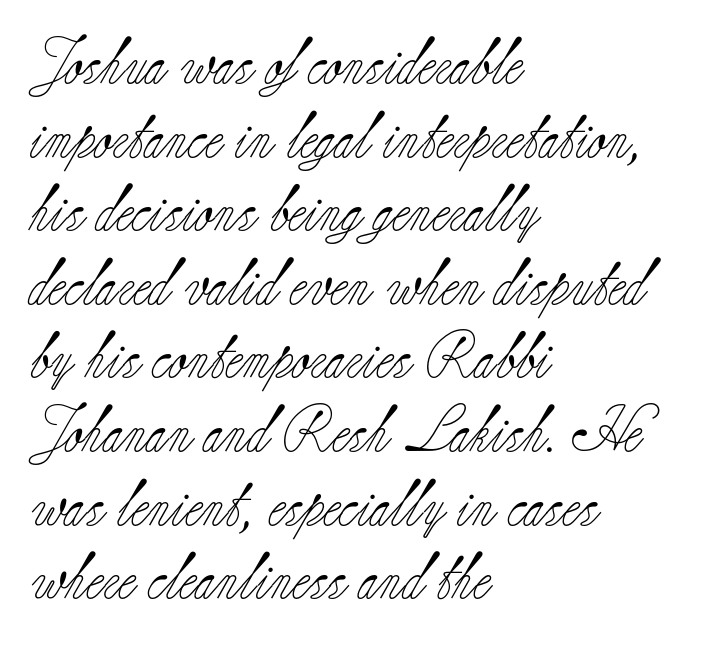
{"serif": "yes", "bold": "no", "weight": "light", "width": "normal", "stroke_contrast": "low", "x_height": "small", "monospaced": "no", "underline": "no", "align": "left", "line_spacing": "normal", "line_spacing_ratio": 1.6, "letter_spacing": "normal", "letter_spacing_em": 0.0, "glyph_px": 46}
